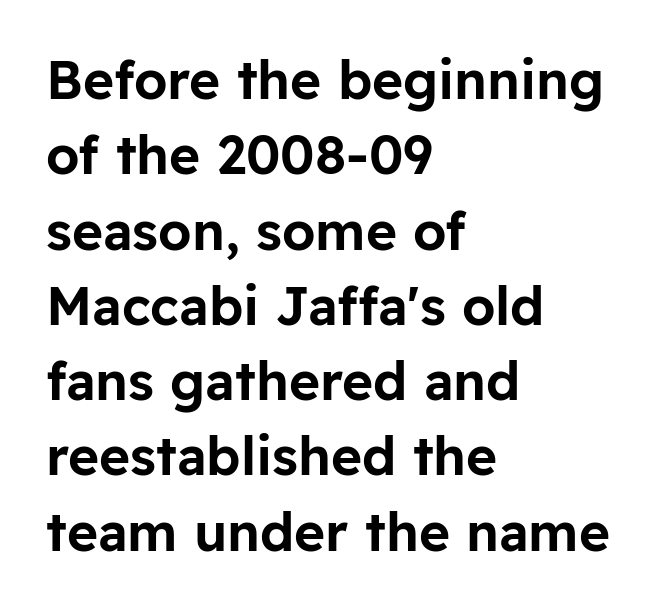
{"serif": "no", "italic": "no", "width": "normal", "stroke_contrast": "low", "x_height": "medium", "monospaced": "no", "underline": "no", "align": "left", "line_spacing": "normal", "line_spacing_ratio": 1.42, "letter_spacing": "normal", "letter_spacing_em": 0.0, "glyph_px": 53}
